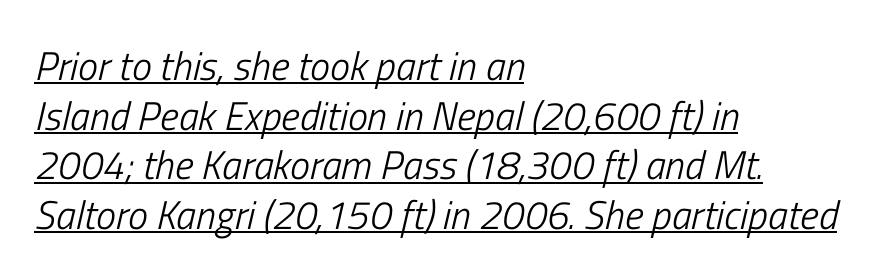
{"italic": "yes", "lean": "right", "slant_degrees": 13, "bold": "no", "weight": "light", "width": "condensed", "stroke_contrast": "low", "x_height": "medium", "monospaced": "no", "underline": "yes", "align": "left", "line_spacing_ratio": 1.24, "letter_spacing": "normal", "letter_spacing_em": 0.0, "glyph_px": 40}
